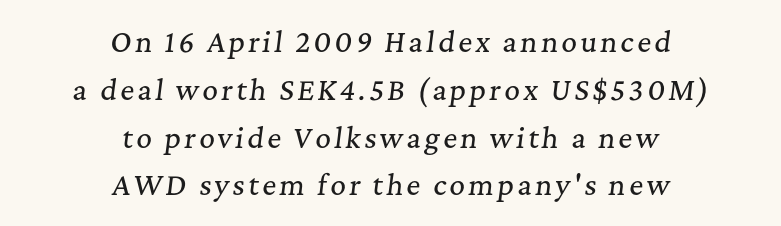
The specimen omits any rule beneath the text block's lines. The letters are slanted; this is an italic face. Visually the block forms a symmetrical silhouette, jagged on both flanks.
